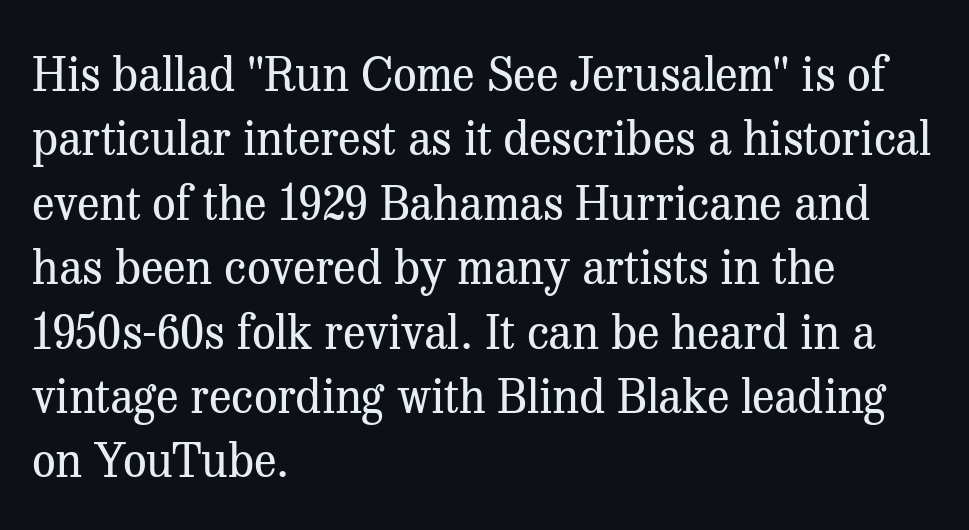
The image shows 47 px regular-weight serif type, upright; set left-aligned, normal line spacing (1.37x), normal letter spacing, not underlined; medium stroke contrast and a medium x-height.
